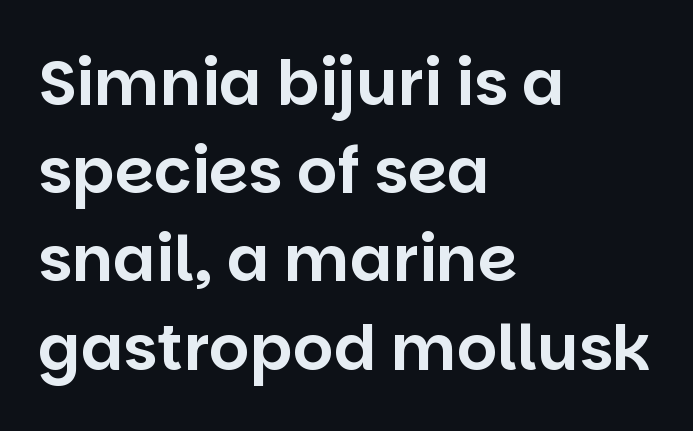
The space beneath each line is pristine and unruled. There is no visible air inserted between adjacent glyphs. The typesetter chose a ragged-right arrangement here. The text was rendered using a sans face with plain stroke endings.
